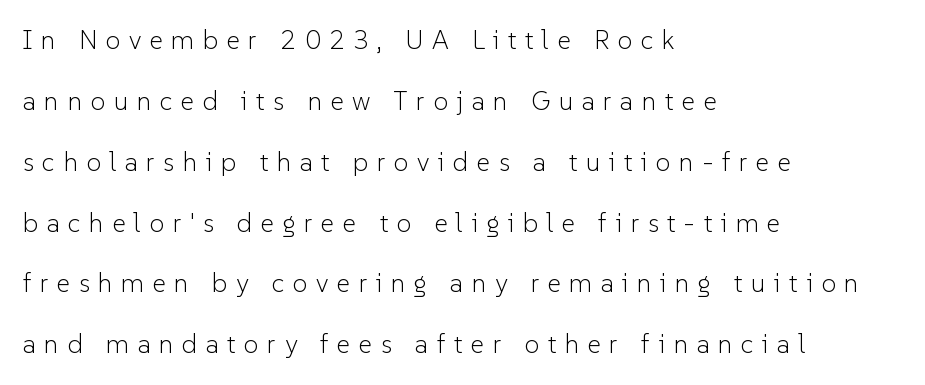
The image shows 26 px text type, upright; set left-aligned, loose line spacing (2.34x), unusually wide letter spacing (+0.33 em), not underlined.
